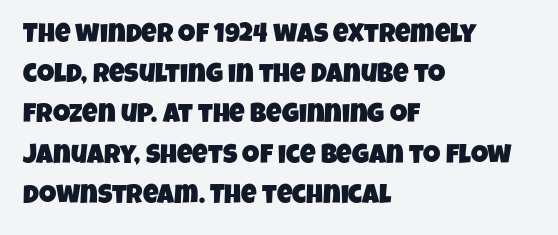
{"underline": "no", "align": "left", "line_spacing": "normal", "line_spacing_ratio": 1.49, "letter_spacing": "normal", "letter_spacing_em": 0.0, "glyph_px": 27}
